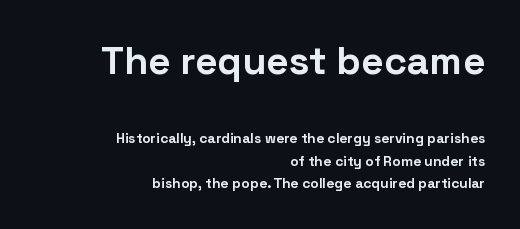
The image shows 39 px bold sans-serif type, upright; set right-aligned, normal line spacing (1.61x), normal letter spacing, not underlined; the first (top) block is 2.79x larger; low stroke contrast and a medium x-height.
